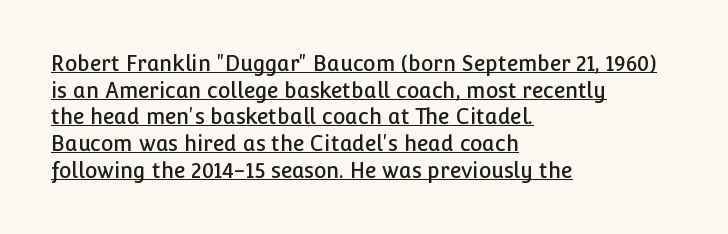
The image shows 21 px text type, upright; set left-aligned, normal line spacing (1.27x), normal letter spacing, underlined.
